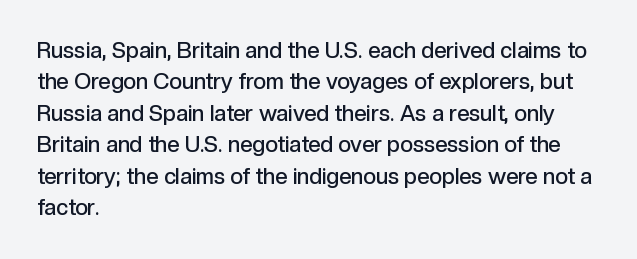
{"italic": "no", "bold": "semi", "underline": "no", "align": "left", "line_spacing": "normal", "line_spacing_ratio": 1.43, "letter_spacing": "normal", "letter_spacing_em": 0.0, "glyph_px": 22}
